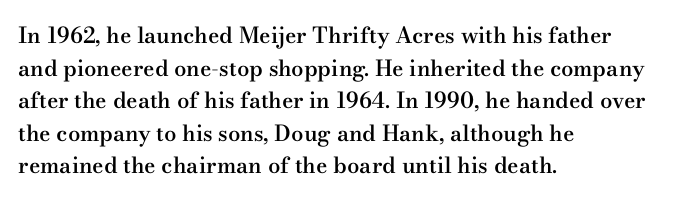
Short and long lines alike share a common starting point at left. Quick note: not italic, upright. In terms of leading, this rendering sits right in the middle. The gap between lines stays unmarked.
